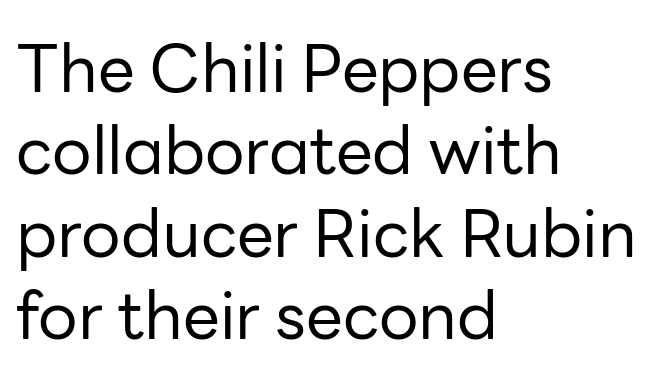
{"serif": "no", "italic": "no", "bold": "no", "weight": "regular", "width": "normal", "stroke_contrast": "low", "x_height": "medium", "monospaced": "no", "underline": "no", "align": "left", "line_spacing": "normal", "line_spacing_ratio": 1.25, "letter_spacing": "normal", "letter_spacing_em": 0.0, "glyph_px": 66}
